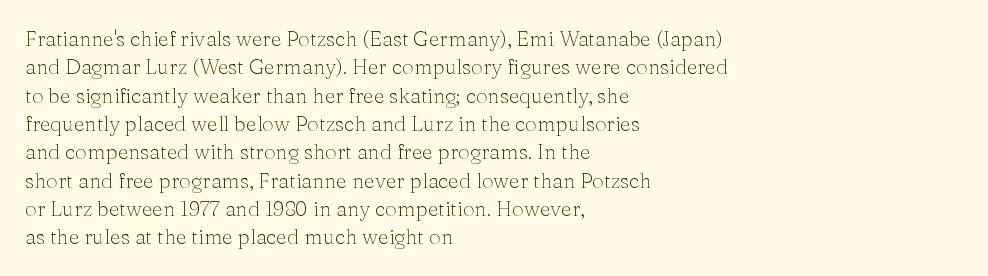
Q: Is the text bold? A: No.
Q: Is the text italic (slanted)? A: No, it is upright.
Q: Is the text underlined? A: No.
Q: How is the paragraph aligned? A: Left-aligned.
Q: Is the spacing between letters normal or unusually wide? A: Normal.
Q: Is the spacing between lines tight, normal or loose? A: Normal.
